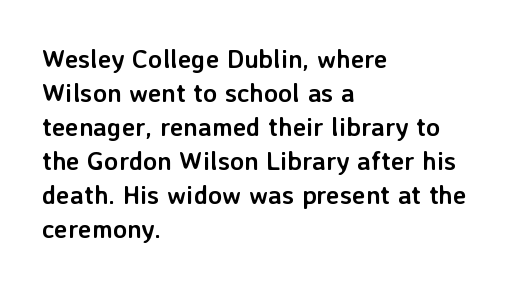
Q: Is the text bold? A: Yes.
Q: Is the text italic (slanted)? A: No, it is upright.
Q: Is the text underlined? A: No.
Q: How is the paragraph aligned? A: Left-aligned.
Q: Is the spacing between letters normal or unusually wide? A: Normal.
Q: Is the spacing between lines tight, normal or loose? A: Normal.
